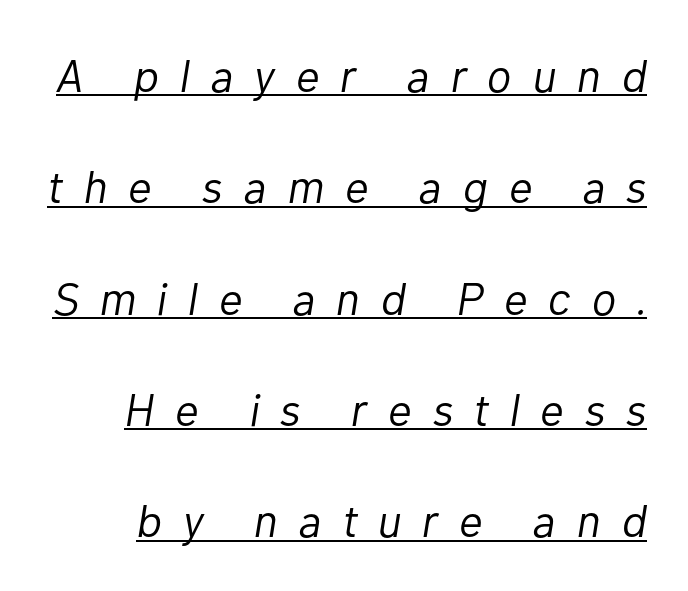
{"italic": "yes", "lean": "right", "slant_degrees": 10, "bold": "no", "weight": "light", "width": "normal", "stroke_contrast": "low", "x_height": "medium", "monospaced": "no", "underline": "yes", "line_spacing": "loose", "line_spacing_ratio": 2.42, "letter_spacing": "wide", "letter_spacing_em": 0.45, "glyph_px": 46}
